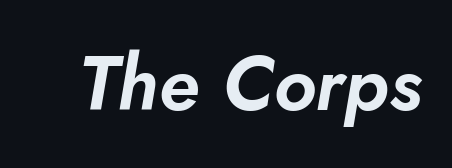
{"italic": "yes", "lean": "right", "slant_degrees": 10, "width": "normal", "stroke_contrast": "low", "x_height": "small", "monospaced": "no", "underline": "no", "letter_spacing": "normal", "letter_spacing_em": 0.0, "glyph_px": 76}
